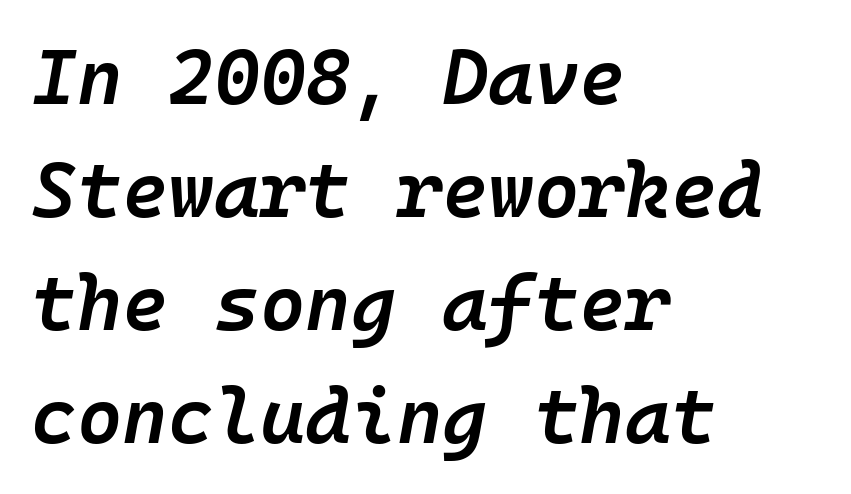
{"italic": "yes", "lean": "right", "slant_degrees": 10, "bold": "semi", "weight": "semibold", "width": "normal", "stroke_contrast": "low", "x_height": "medium", "monospaced": "yes", "underline": "no", "align": "left", "line_spacing": "normal", "line_spacing_ratio": 1.45, "letter_spacing": "normal", "letter_spacing_em": 0.0, "glyph_px": 78}
